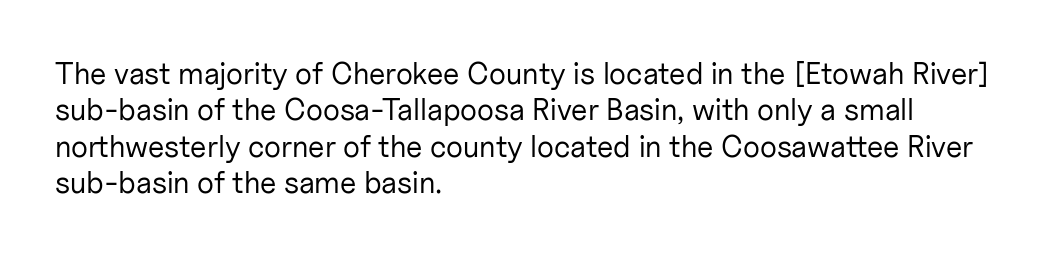
{"serif": "no", "italic": "no", "bold": "no", "weight": "regular", "width": "normal", "stroke_contrast": "low", "x_height": "medium", "monospaced": "no", "underline": "no", "align": "left", "line_spacing_ratio": 1.21, "letter_spacing": "normal", "letter_spacing_em": 0.0, "glyph_px": 30}
